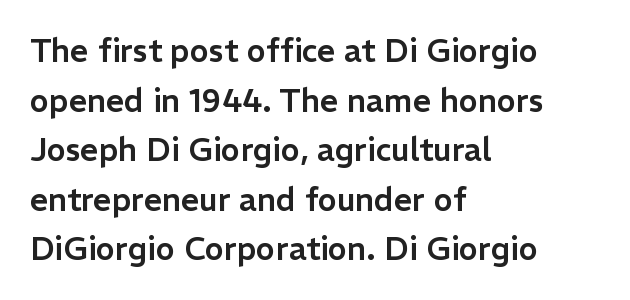
Q: Is the text italic (slanted)? A: No, it is upright.
Q: Is the typeface a serif or a sans-serif typeface? A: Sans-serif.
Q: Is the text underlined? A: No.
Q: How is the paragraph aligned? A: Left-aligned.
Q: Is the spacing between letters normal or unusually wide? A: Normal.
Q: Is the spacing between lines tight, normal or loose? A: Normal.
Q: Width (condensed, normal, or wide)? A: Normal.
Q: Stroke contrast? A: Low.
Q: x-height? A: Medium.
Q: Monospaced? A: No.
